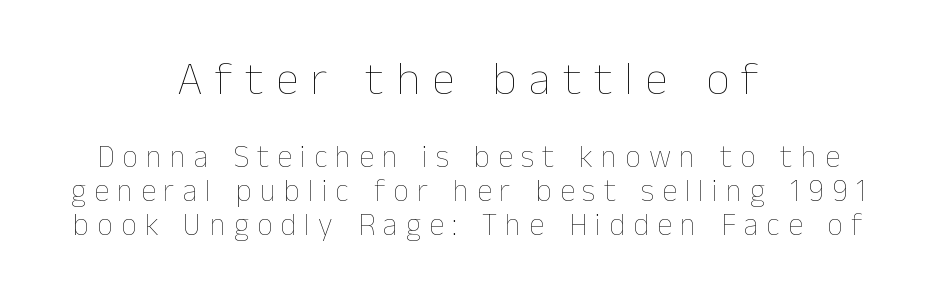
The passage shown stacks its lines with hardly any gap. The string is rendered with underlining switched off. The passage shown is typed in a proportional face where columns would drift. The face used here appears at its bigger size in the upper chunk.
